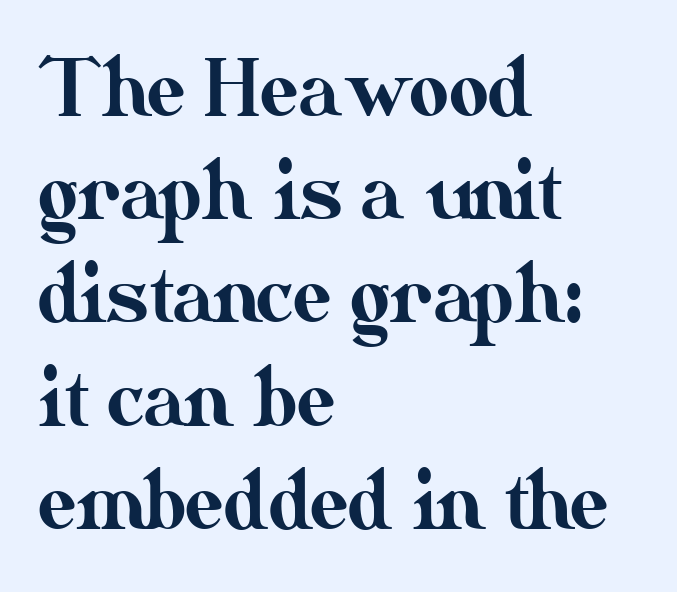
Does the copy run flush right? No — it runs flush left. You could not count columns in this text — the font is proportionally spaced. The leading is moderate, giving the passage an even texture. If you drew a line through each stem, it would be perfectly vertical.
